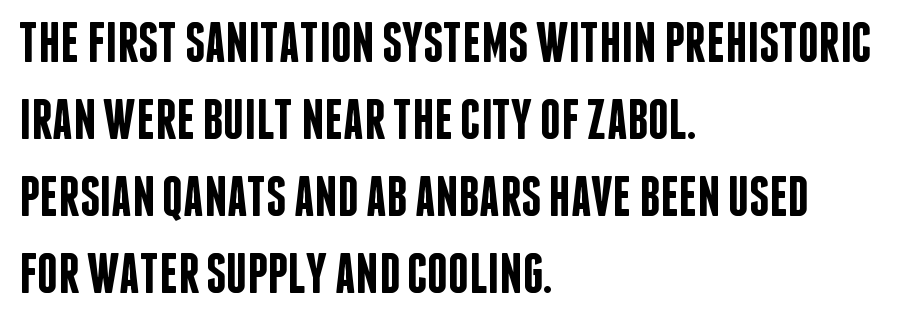
Q: Is the text bold? A: Semi-bold.
Q: Is the text italic (slanted)? A: No, it is upright.
Q: Is the typeface a serif or a sans-serif typeface? A: Sans-serif.
Q: Is the text underlined? A: No.
Q: How is the paragraph aligned? A: Left-aligned.
Q: Is the spacing between letters normal or unusually wide? A: Normal.
Q: Is the spacing between lines tight, normal or loose? A: Normal.
Q: Width (condensed, normal, or wide)? A: Condensed.
Q: Stroke contrast? A: Low.
Q: x-height? A: Large.
Q: Monospaced? A: No.
